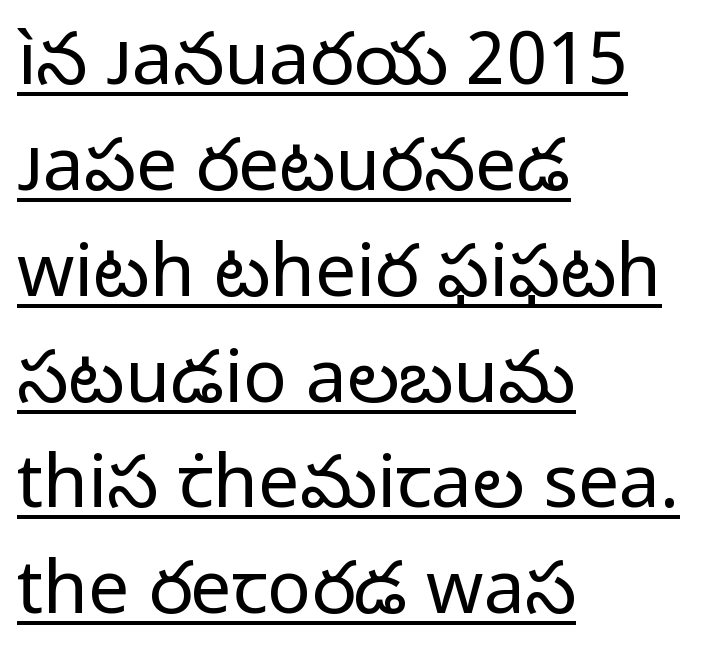
The image shows 73 px regular-weight sans-serif type, upright; set left-aligned, normal line spacing (1.45x), normal letter spacing, underlined; low stroke contrast and a medium x-height.
